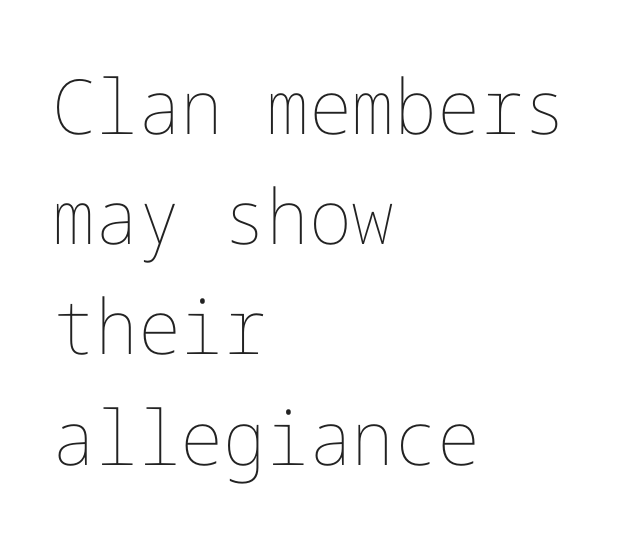
Is there much room between lines? A standard amount, neither cramped nor airy. The passage is arranged the way most books set body copy — flush left. Quick note: not italic, upright. Is this a heavy cut? Hardly; it is regular or lighter. This rendering leaves character spacing at its baseline value. The glyphs are unaccompanied by any horizontal stroke below them.
